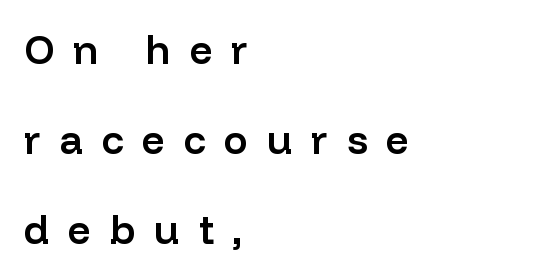
Q: Is the text bold? A: Semi-bold.
Q: Is the text italic (slanted)? A: No, it is upright.
Q: Is the typeface a serif or a sans-serif typeface? A: Sans-serif.
Q: Is the text underlined? A: No.
Q: How is the paragraph aligned? A: Left-aligned.
Q: Is the spacing between letters normal or unusually wide? A: Unusually wide.
Q: Is the spacing between lines tight, normal or loose? A: Loose.
Q: Width (condensed, normal, or wide)? A: Normal.
Q: Stroke contrast? A: Low.
Q: x-height? A: Medium.
Q: Monospaced? A: No.
